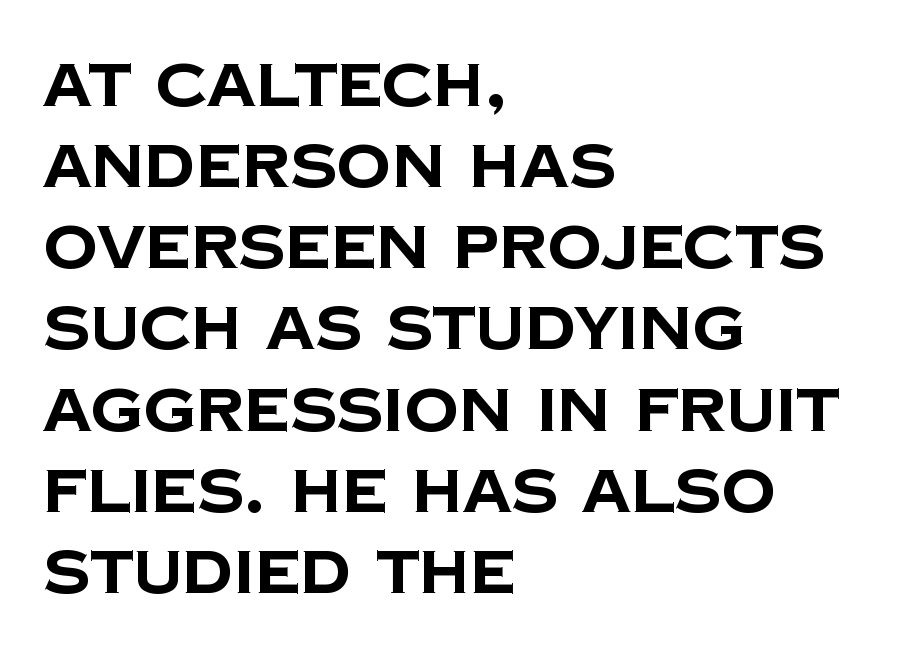
The image shows 61 px bold sans-serif type; set left-aligned, normal line spacing (1.33x), normal letter spacing, not underlined; low stroke contrast and a large x-height.
